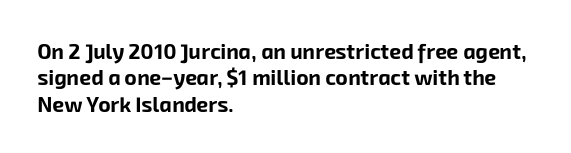
Q: Is the text bold? A: Yes.
Q: Is the text underlined? A: No.
Q: How is the paragraph aligned? A: Left-aligned.
Q: Is the spacing between letters normal or unusually wide? A: Normal.
Q: Is the spacing between lines tight, normal or loose? A: Normal.
